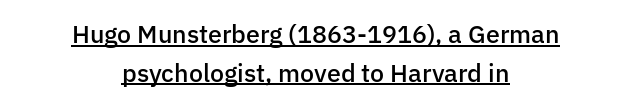
The image shows 25 px text type, upright; set centered, normal line spacing (1.55x), normal letter spacing, underlined.
